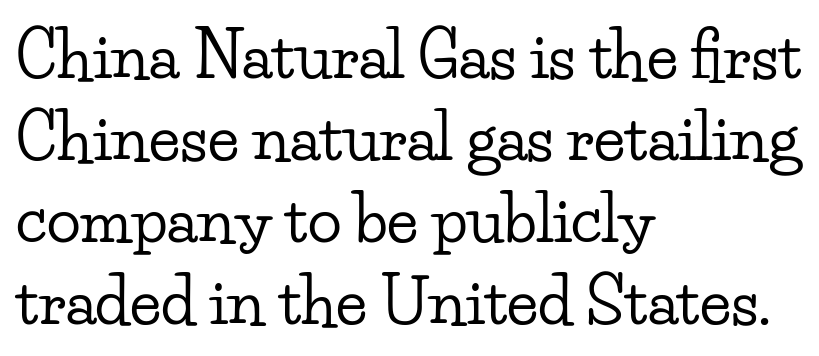
The image shows 63 px wide serif type, upright; set left-aligned, normal line spacing (1.3x), normal letter spacing, not underlined; low stroke contrast and a small x-height.
